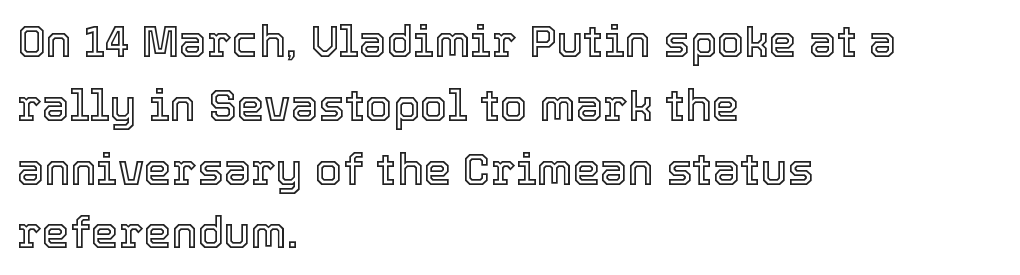
Q: Is the text italic (slanted)? A: No, it is upright.
Q: Is the text underlined? A: No.
Q: How is the paragraph aligned? A: Left-aligned.
Q: Is the spacing between letters normal or unusually wide? A: Normal.
Q: Is the spacing between lines tight, normal or loose? A: Normal.
Q: Width (condensed, normal, or wide)? A: Normal.
Q: x-height? A: Medium.
Q: Monospaced? A: No.
